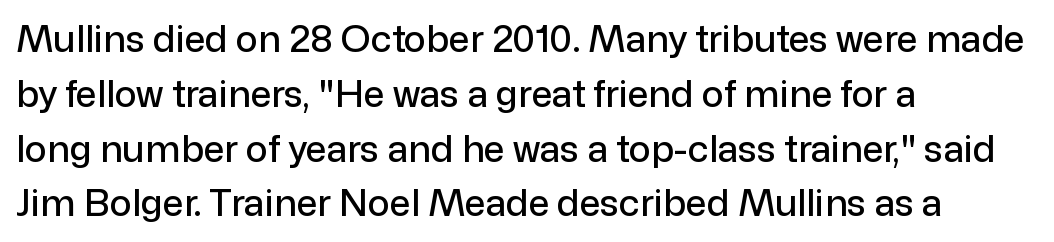
{"serif": "no", "italic": "no", "width": "normal", "stroke_contrast": "low", "x_height": "medium", "monospaced": "no", "underline": "no", "align": "left", "line_spacing": "normal", "line_spacing_ratio": 1.48, "letter_spacing": "normal", "letter_spacing_em": 0.0, "glyph_px": 37}
